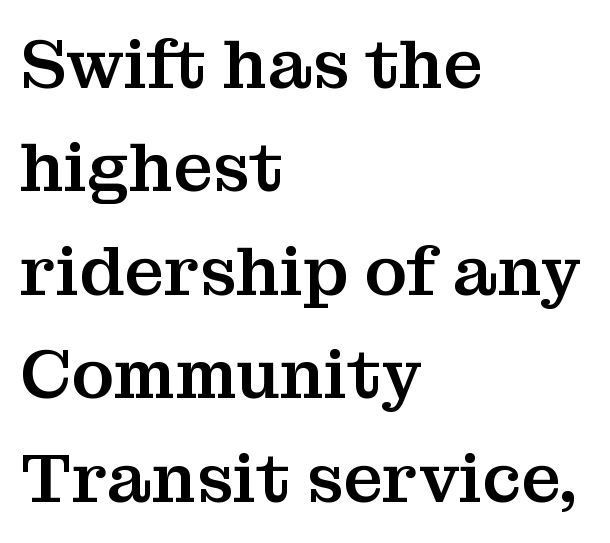
The image shows 69 px serif type, upright; set left-aligned, normal line spacing (1.5x), normal letter spacing, not underlined; medium stroke contrast and a medium x-height.
